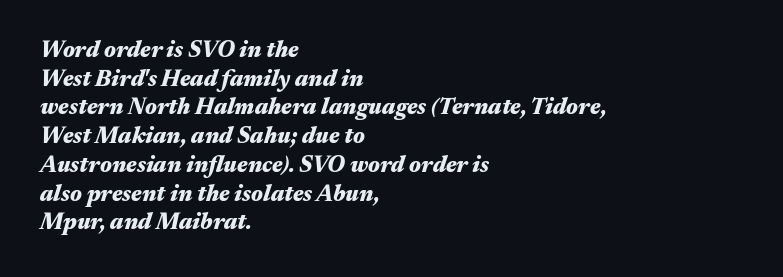
These words are printed bold, with thick strokes throughout. The rag falls on the right side of this text block. Bare-footed words on every line. Honestly, the letter spacing is just normal — you wouldn't notice it. If you measured baseline to baseline, you'd find a middling distance. Would a proofreader flag this as italicized? Yes.
